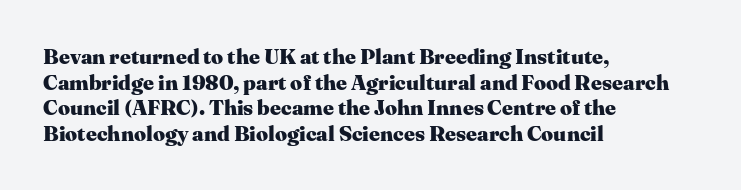
Is there any slant? The stems are plumb. The zone under the glyphs is completely vacant. Caption: bold face, heavy strokes. Each word holds together tightly as a unit, with standard inter-letter gaps. Does the copy run flush right? No — it runs flush left.
